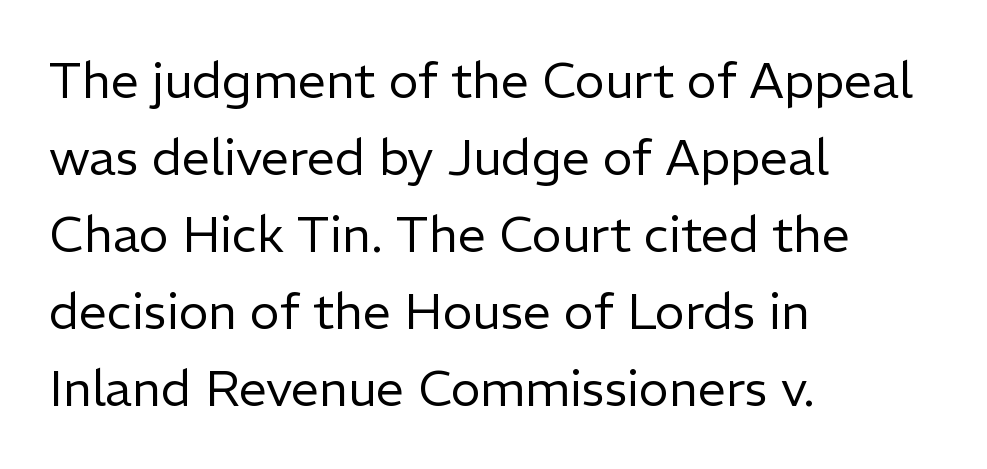
Q: Is the text bold? A: No.
Q: Is the text italic (slanted)? A: No, it is upright.
Q: Is the typeface a serif or a sans-serif typeface? A: Sans-serif.
Q: Is the text underlined? A: No.
Q: How is the paragraph aligned? A: Left-aligned.
Q: Is the spacing between letters normal or unusually wide? A: Normal.
Q: Is the spacing between lines tight, normal or loose? A: Normal.
Q: Width (condensed, normal, or wide)? A: Normal.
Q: Stroke contrast? A: Low.
Q: x-height? A: Medium.
Q: Monospaced? A: No.
